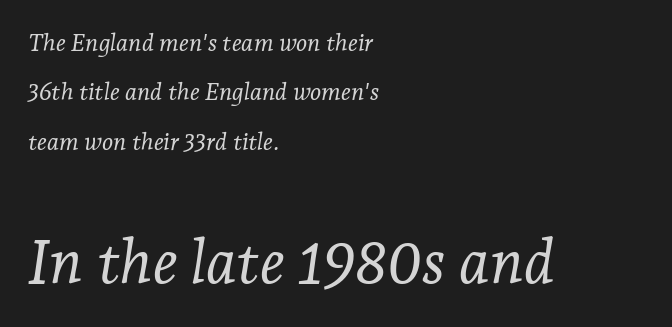
{"serif": "yes", "italic": "yes", "lean": "right", "slant_degrees": 7, "bold": "no", "weight": "light", "width": "normal", "stroke_contrast": "low", "x_height": "medium", "monospaced": "no", "underline": "no", "align": "left", "line_spacing": "loose", "line_spacing_ratio": 2.06, "letter_spacing": "normal", "letter_spacing_em": 0.0, "larger_block": "second", "size_ratio": 2.54, "glyph_px": 61}
